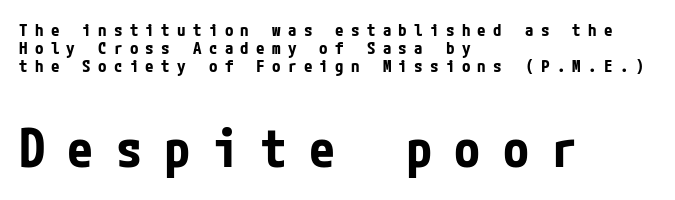
Q: Is the text bold? A: Yes.
Q: Is the text italic (slanted)? A: No, it is upright.
Q: Is the typeface a serif or a sans-serif typeface? A: Sans-serif.
Q: Is the text underlined? A: No.
Q: How is the paragraph aligned? A: Left-aligned.
Q: Is the spacing between letters normal or unusually wide? A: Unusually wide.
Q: Is the spacing between lines tight, normal or loose? A: Tight.
Q: Which block of text is set in a larger size, the first (top) or the second (bottom)? A: The second (bottom) one.
Q: Width (condensed, normal, or wide)? A: Condensed.
Q: Stroke contrast? A: Low.
Q: x-height? A: Medium.
